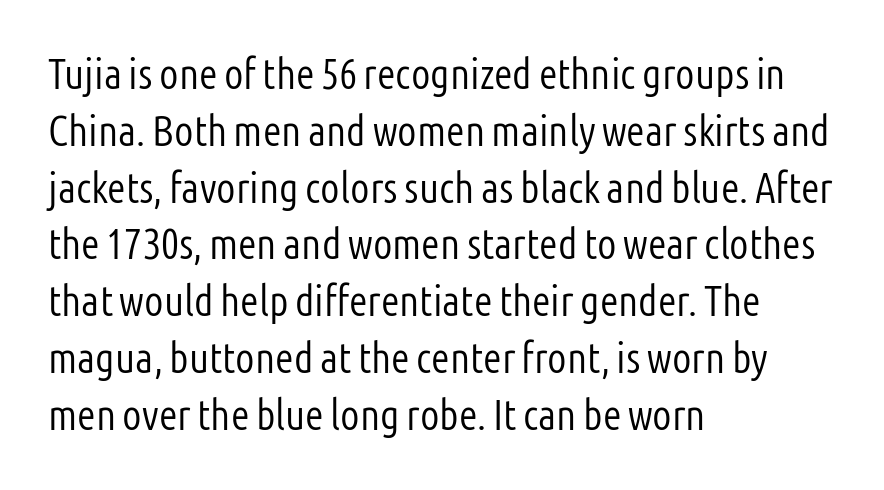
{"serif": "no", "italic": "no", "bold": "no", "weight": "light", "width": "condensed", "stroke_contrast": "low", "x_height": "medium", "monospaced": "no", "underline": "no", "align": "left", "line_spacing": "normal", "line_spacing_ratio": 1.32, "letter_spacing": "normal", "letter_spacing_em": 0.0, "glyph_px": 43}
